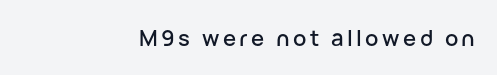
The image shows 22 px text type, upright; set right-aligned, not underlined.
